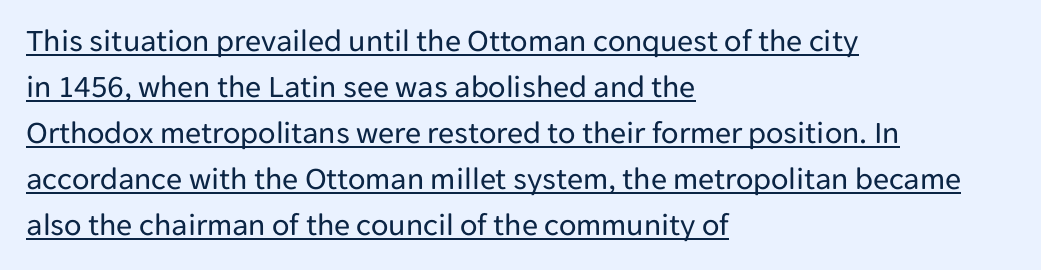
The image shows 32 px regular-weight sans-serif type, upright; set left-aligned, normal line spacing (1.44x), normal letter spacing, underlined; low stroke contrast and a medium x-height.
